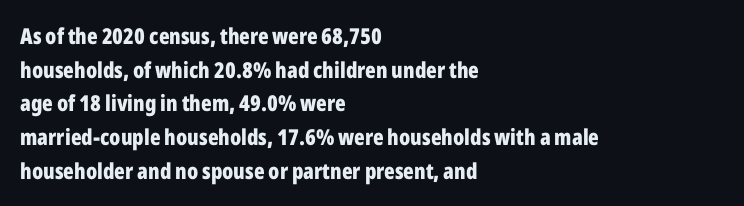
Q: Is the text bold? A: Yes.
Q: Is the text italic (slanted)? A: No, it is upright.
Q: Is the text underlined? A: No.
Q: How is the paragraph aligned? A: Left-aligned.
Q: Is the spacing between letters normal or unusually wide? A: Normal.
Q: Is the spacing between lines tight, normal or loose? A: Normal.
